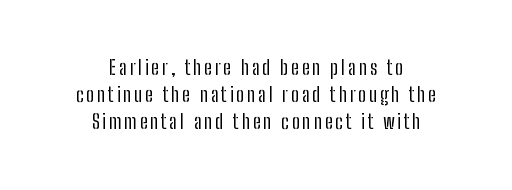
Q: Is the text bold? A: No.
Q: Is the text italic (slanted)? A: No, it is upright.
Q: Is the text underlined? A: No.
Q: How is the paragraph aligned? A: Centered.
Q: Is the spacing between lines tight, normal or loose? A: Normal.
